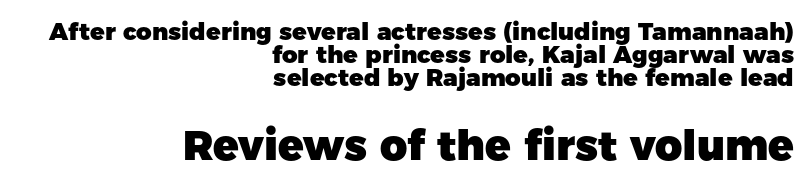
Q: Is the text bold? A: Yes.
Q: Is the text italic (slanted)? A: No, it is upright.
Q: Is the typeface a serif or a sans-serif typeface? A: Sans-serif.
Q: Is the text underlined? A: No.
Q: How is the paragraph aligned? A: Right-aligned.
Q: Is the spacing between letters normal or unusually wide? A: Normal.
Q: Is the spacing between lines tight, normal or loose? A: Tight.
Q: Which block of text is set in a larger size, the first (top) or the second (bottom)? A: The second (bottom) one.
Q: Width (condensed, normal, or wide)? A: Normal.
Q: Stroke contrast? A: Low.
Q: x-height? A: Medium.
Q: Monospaced? A: No.
